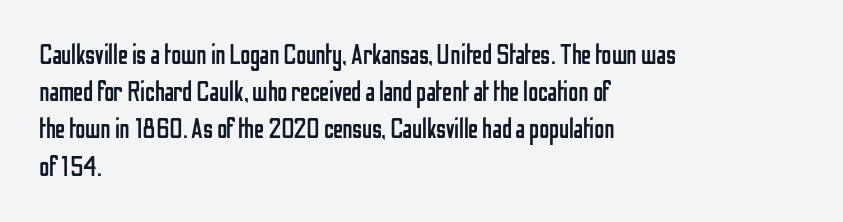
Q: Is the text bold? A: No.
Q: Is the text italic (slanted)? A: No, it is upright.
Q: Is the typeface a serif or a sans-serif typeface? A: Sans-serif.
Q: Is the text underlined? A: No.
Q: How is the paragraph aligned? A: Left-aligned.
Q: Is the spacing between letters normal or unusually wide? A: Normal.
Q: Is the spacing between lines tight, normal or loose? A: Normal.
Q: Width (condensed, normal, or wide)? A: Condensed.
Q: Stroke contrast? A: Low.
Q: x-height? A: Medium.
Q: Monospaced? A: No.
